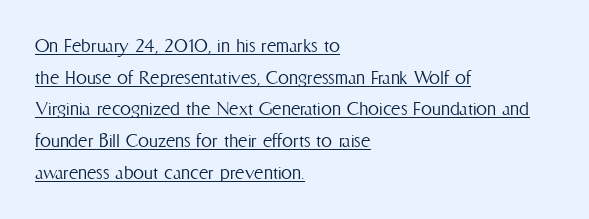
Q: Is the text bold? A: No.
Q: Is the text italic (slanted)? A: No, it is upright.
Q: Is the text underlined? A: Yes.
Q: How is the paragraph aligned? A: Left-aligned.
Q: Is the spacing between letters normal or unusually wide? A: Normal.
Q: Is the spacing between lines tight, normal or loose? A: Normal.
